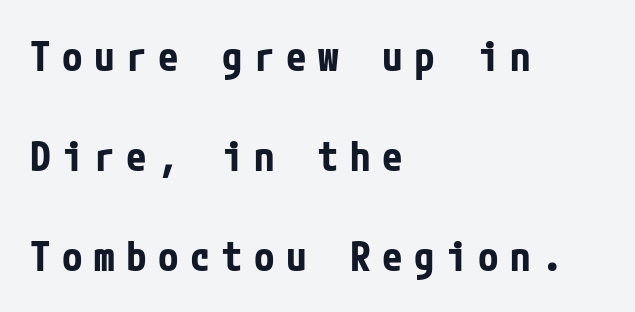
Heft: maximum for text — a bold. Honestly, the letter spacing is so wide it's the main thing you notice. These lines are set flush left with a ragged right edge. The foot of each line stays bare and open. The passage shown stacks its lines with a broad gap.
